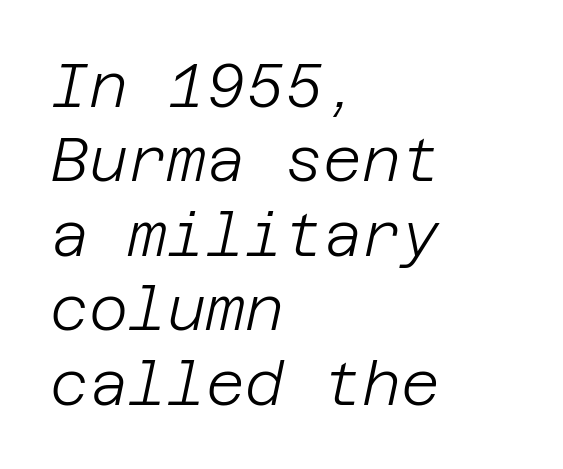
Q: Is the text bold? A: No.
Q: Is the text italic (slanted)? A: Yes, it leans right by about 12 degrees.
Q: Is the text underlined? A: No.
Q: How is the paragraph aligned? A: Left-aligned.
Q: Is the spacing between letters normal or unusually wide? A: Normal.
Q: Width (condensed, normal, or wide)? A: Normal.
Q: Stroke contrast? A: Low.
Q: x-height? A: Large.
